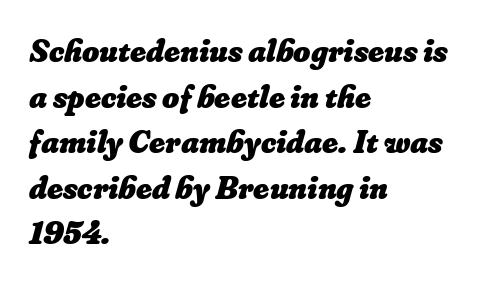
You could not count columns in this text — the font is proportionally spaced. Pretty heavy lettering here — definitely bold. You could call the tracking neutral — neither tight nor loose. Underlining? Definitely not there. The lines are quadded left. Students, observe: this is what conventionally led text looks like.
